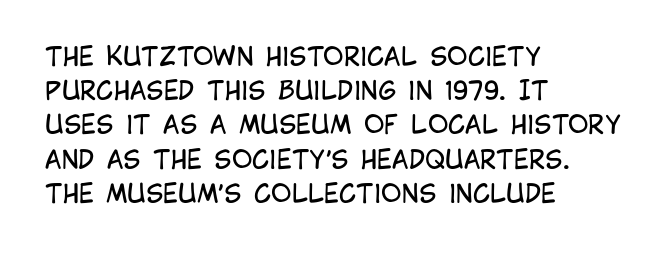
Q: Is the text bold? A: No.
Q: Is the text italic (slanted)? A: No, it is upright.
Q: Is the text underlined? A: No.
Q: How is the paragraph aligned? A: Left-aligned.
Q: Is the spacing between letters normal or unusually wide? A: Normal.
Q: Is the spacing between lines tight, normal or loose? A: Normal.
